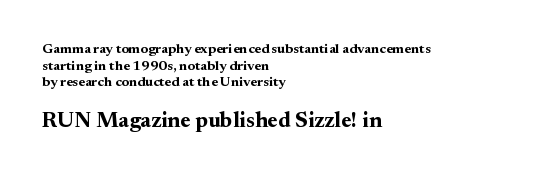
Q: Is the text bold? A: Yes.
Q: Is the text italic (slanted)? A: No, it is upright.
Q: Is the text underlined? A: No.
Q: How is the paragraph aligned? A: Left-aligned.
Q: Is the spacing between letters normal or unusually wide? A: Normal.
Q: Which block of text is set in a larger size, the first (top) or the second (bottom)? A: The second (bottom) one.
